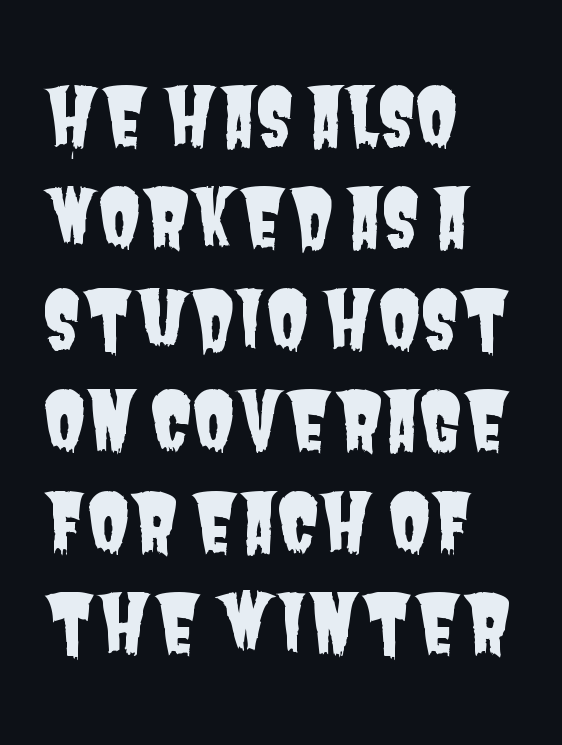
Q: Is the typeface a serif or a sans-serif typeface? A: Sans-serif.
Q: Is the text underlined? A: No.
Q: How is the paragraph aligned? A: Left-aligned.
Q: Is the spacing between letters normal or unusually wide? A: Normal.
Q: Is the spacing between lines tight, normal or loose? A: Normal.
Q: Width (condensed, normal, or wide)? A: Condensed.
Q: Stroke contrast? A: Low.
Q: x-height? A: Large.
Q: Monospaced? A: No.
